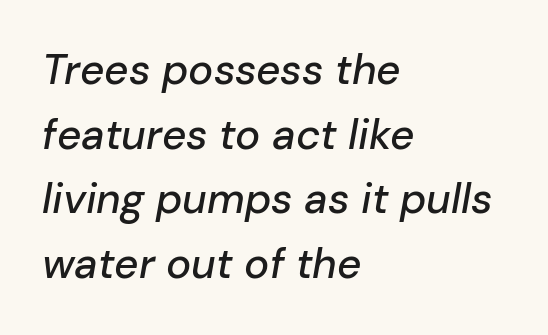
{"italic": "yes", "lean": "right", "slant_degrees": 10, "width": "normal", "stroke_contrast": "low", "x_height": "medium", "monospaced": "no", "underline": "no", "align": "left", "line_spacing": "normal", "line_spacing_ratio": 1.54, "letter_spacing": "normal", "letter_spacing_em": 0.0, "glyph_px": 42}
